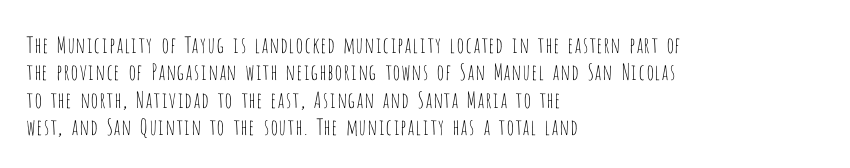
Counters stay open thanks to moderate or lighter strokes. All the whitespace from short lines collects on the right. Normally led — the rows are evenly, conventionally spaced. The glyphs are unaccompanied by any horizontal stroke below them.
